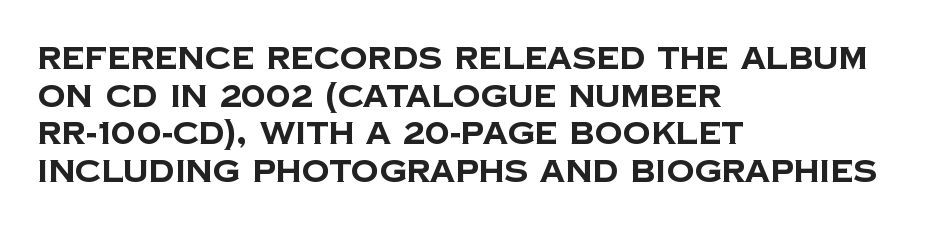
A full-strength bold gives these letters their thick strokes. Leftover space on each line is placed entirely after the last word. Standard letterfit; no display-style spreading of the glyphs. You can tell from the bare stems that sans-serif type was used.
